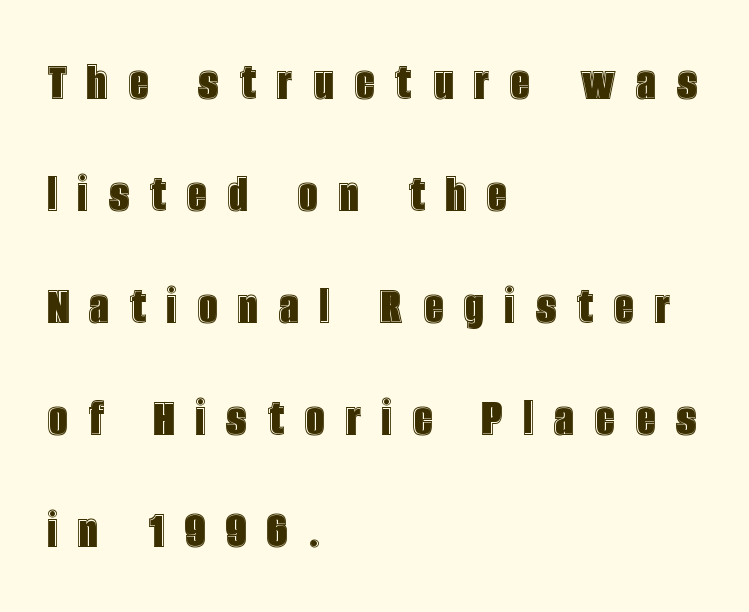
Q: Is the text italic (slanted)? A: No, it is upright.
Q: Is the text underlined? A: No.
Q: How is the paragraph aligned? A: Left-aligned.
Q: Is the spacing between letters normal or unusually wide? A: Unusually wide.
Q: Is the spacing between lines tight, normal or loose? A: Loose.
Q: Width (condensed, normal, or wide)? A: Condensed.
Q: x-height? A: Large.
Q: Monospaced? A: No.
